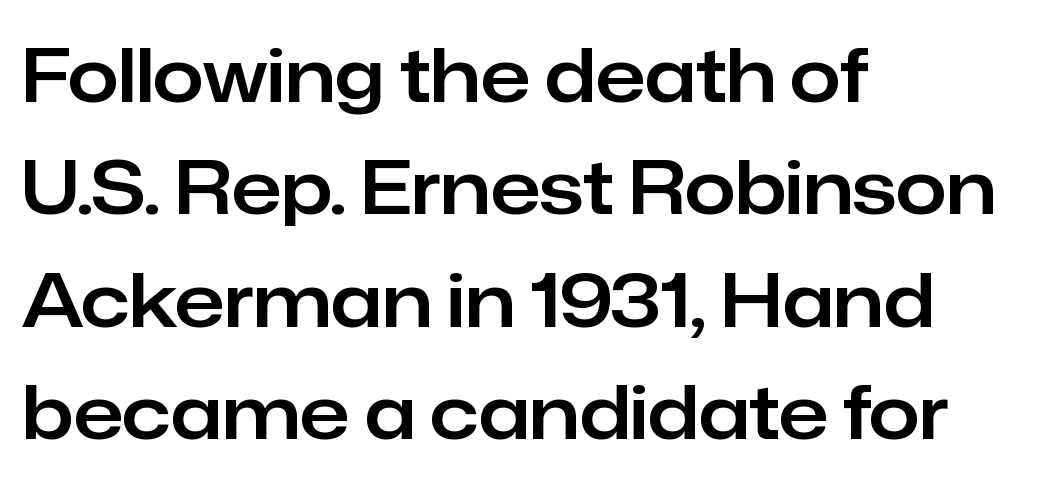
{"serif": "no", "italic": "no", "width": "normal", "stroke_contrast": "low", "x_height": "medium", "monospaced": "no", "underline": "no", "align": "left", "line_spacing": "normal", "line_spacing_ratio": 1.54, "letter_spacing": "normal", "letter_spacing_em": 0.0, "glyph_px": 73}
